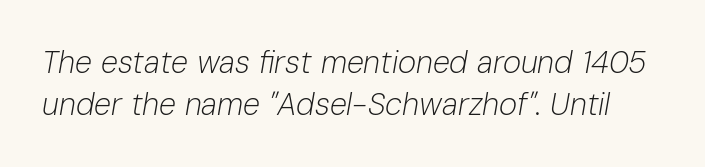
{"italic": "yes", "lean": "right", "slant_degrees": 10, "bold": "no", "weight": "light", "width": "normal", "stroke_contrast": "low", "x_height": "medium", "monospaced": "no", "underline": "no", "line_spacing": "normal", "line_spacing_ratio": 1.35, "letter_spacing": "normal", "letter_spacing_em": 0.0, "glyph_px": 31}
